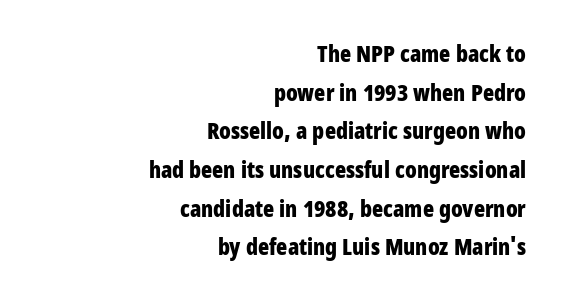
The image shows 23 px bold type, upright; set right-aligned, normal line spacing (1.68x), normal letter spacing, not underlined.
